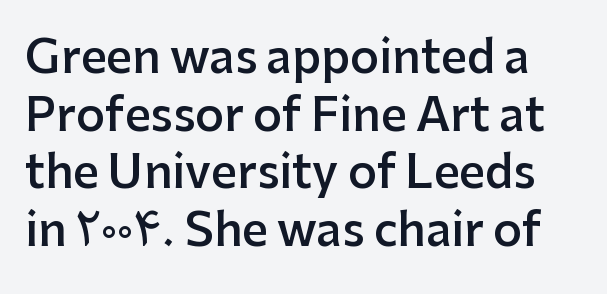
Q: Is the text bold? A: Semi-bold.
Q: Is the text italic (slanted)? A: No, it is upright.
Q: Is the typeface a serif or a sans-serif typeface? A: Sans-serif.
Q: Is the text underlined? A: No.
Q: Is the spacing between letters normal or unusually wide? A: Normal.
Q: Is the spacing between lines tight, normal or loose? A: Normal.
Q: Width (condensed, normal, or wide)? A: Normal.
Q: Stroke contrast? A: Low.
Q: x-height? A: Medium.
Q: Monospaced? A: No.
